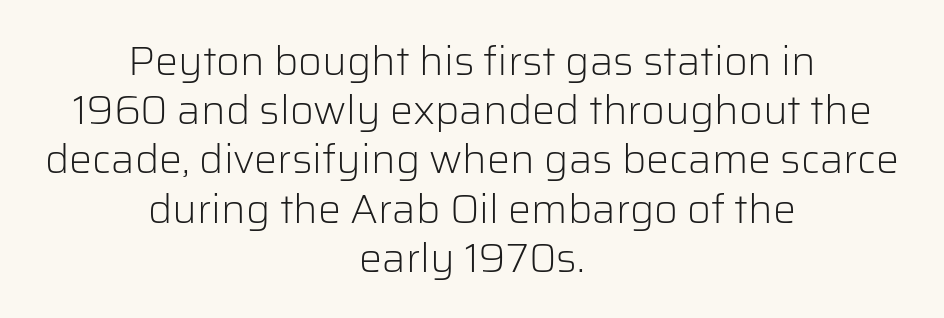
Q: Is the text bold? A: No.
Q: Is the text italic (slanted)? A: No, it is upright.
Q: Is the typeface a serif or a sans-serif typeface? A: Sans-serif.
Q: Is the text underlined? A: No.
Q: How is the paragraph aligned? A: Centered.
Q: Is the spacing between letters normal or unusually wide? A: Normal.
Q: Width (condensed, normal, or wide)? A: Normal.
Q: Stroke contrast? A: Low.
Q: x-height? A: Medium.
Q: Monospaced? A: No.
